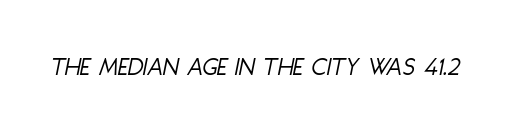
Bare-footed words on every line. Compared with a typical body face, this is equally light or lighter still. Spacing between characters is what you'd get straight out of the box. These lines were composed using italics.
